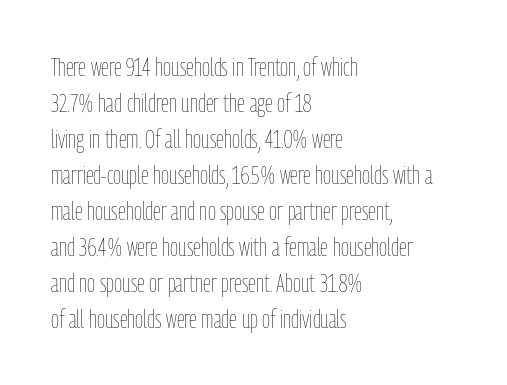
Q: Is the text bold? A: No.
Q: Is the text italic (slanted)? A: No, it is upright.
Q: Is the text underlined? A: No.
Q: How is the paragraph aligned? A: Left-aligned.
Q: Is the spacing between letters normal or unusually wide? A: Normal.
Q: Is the spacing between lines tight, normal or loose? A: Normal.
